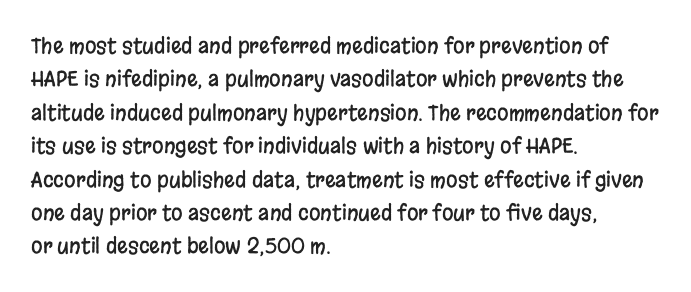
Nobody drew a line under any word here. A student would call this left alignment; a typographer would say flush left, rag right. Rendered with straight, roman letterforms. In terms of leading, this rendering sits right in the middle. Characters follow at the spacing the type designer built in.
